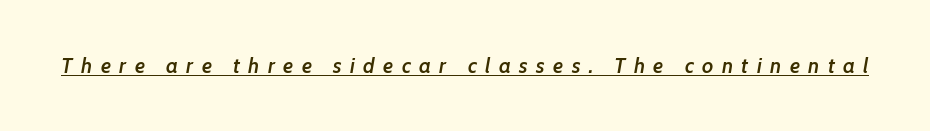
{"italic": "yes", "lean": "right", "slant_degrees": 7, "bold": "semi", "underline": "yes", "letter_spacing": "wide", "letter_spacing_em": 0.4, "glyph_px": 21}
